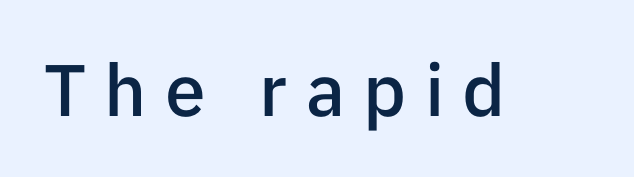
Q: Is the text bold? A: Semi-bold.
Q: Is the text italic (slanted)? A: No, it is upright.
Q: Is the typeface a serif or a sans-serif typeface? A: Sans-serif.
Q: Is the text underlined? A: No.
Q: Is the spacing between letters normal or unusually wide? A: Unusually wide.
Q: Width (condensed, normal, or wide)? A: Normal.
Q: Stroke contrast? A: Low.
Q: x-height? A: Medium.
Q: Monospaced? A: No.
